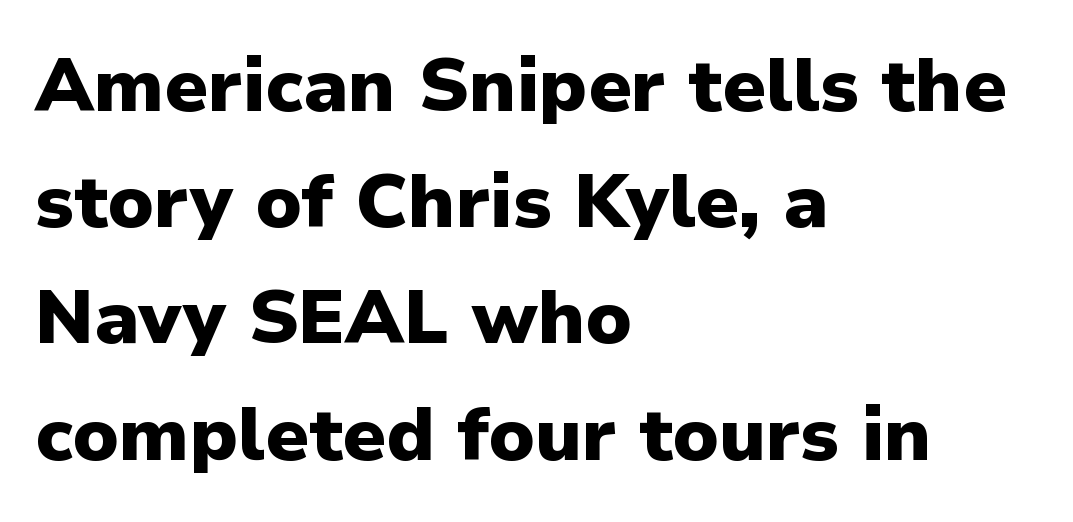
{"serif": "no", "italic": "no", "bold": "yes", "weight": "heavy", "width": "normal", "stroke_contrast": "low", "x_height": "medium", "monospaced": "no", "underline": "no", "align": "left", "line_spacing": "normal", "line_spacing_ratio": 1.55, "letter_spacing": "normal", "letter_spacing_em": 0.0, "glyph_px": 75}
